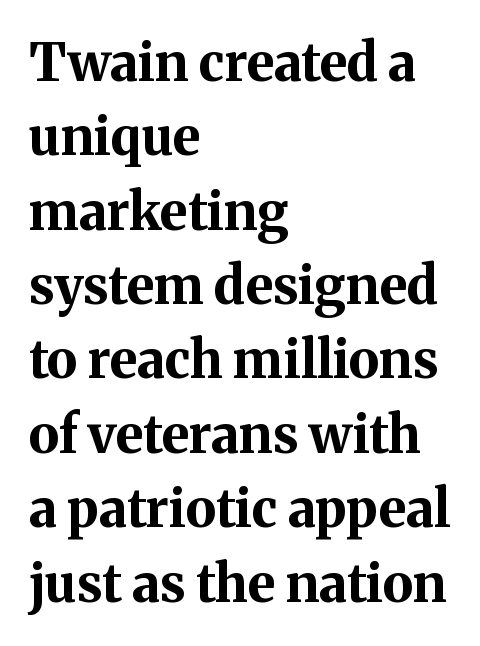
Is there much room between lines? A standard amount, neither cramped nor airy. The letters carry serifs — small finishing strokes at the ends of their stems. Decoration check: the copy has no underline. Standard letterfit; no display-style spreading of the glyphs. In terms of weight, the rendering is a true, heavy bold.
